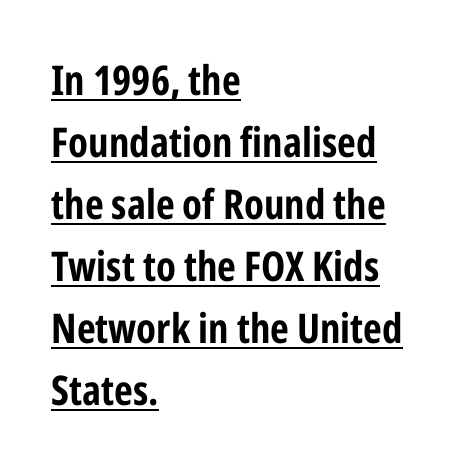
{"serif": "no", "italic": "no", "bold": "yes", "weight": "bold", "width": "condensed", "stroke_contrast": "low", "x_height": "medium", "monospaced": "no", "underline": "yes", "align": "left", "line_spacing": "normal", "line_spacing_ratio": 1.51, "letter_spacing": "normal", "letter_spacing_em": 0.0, "glyph_px": 41}
